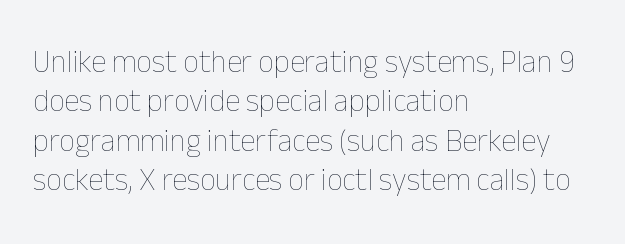
The text block is weighted toward the left margin, trailing off unevenly rightward. The letterforms sit shoulder to shoulder at normal distance. Nope, not italic — everything's standing straight. Vertically, the passage feels balanced, rows spaced as you'd expect.
